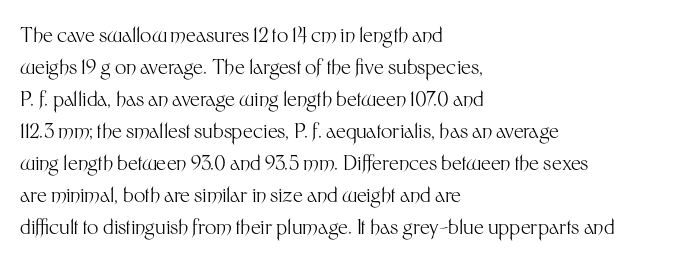
The image shows 20 px text type, upright; set left-aligned, normal line spacing (1.6x), normal letter spacing, not underlined.
